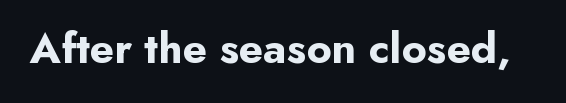
The image shows 44 px bold sans-serif type, upright; set normal letter spacing, not underlined; low stroke contrast and a small x-height.
